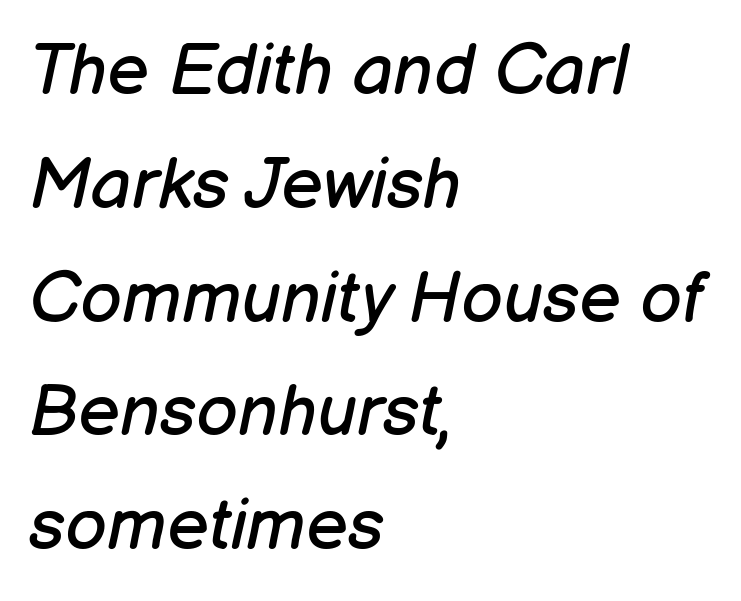
{"italic": "yes", "lean": "right", "slant_degrees": 12, "bold": "no", "weight": "regular", "width": "normal", "stroke_contrast": "low", "x_height": "medium", "monospaced": "no", "underline": "no", "align": "left", "line_spacing": "normal", "line_spacing_ratio": 1.58, "letter_spacing": "normal", "letter_spacing_em": 0.0, "glyph_px": 72}
